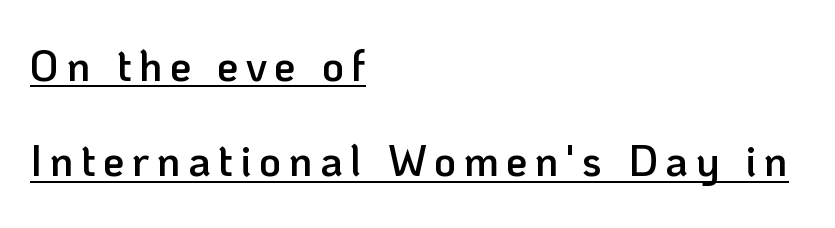
Q: Is the text bold? A: Semi-bold.
Q: Is the text italic (slanted)? A: No, it is upright.
Q: Is the typeface a serif or a sans-serif typeface? A: Sans-serif.
Q: Is the text underlined? A: Yes.
Q: How is the paragraph aligned? A: Left-aligned.
Q: Is the spacing between lines tight, normal or loose? A: Loose.
Q: Width (condensed, normal, or wide)? A: Normal.
Q: Stroke contrast? A: Low.
Q: x-height? A: Medium.
Q: Monospaced? A: No.
